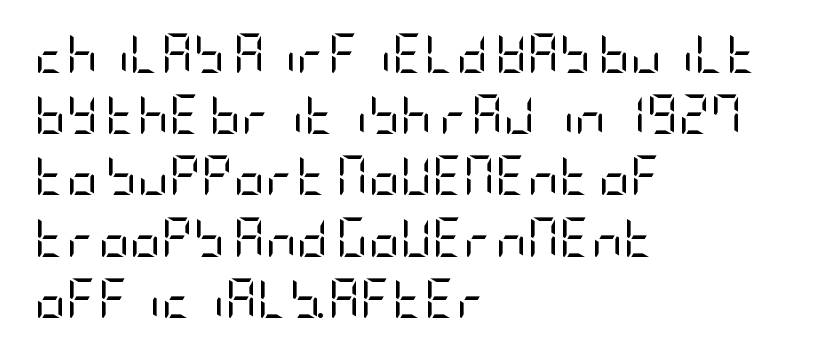
Q: Is the text bold? A: No.
Q: Is the text italic (slanted)? A: No, it is upright.
Q: Is the typeface a serif or a sans-serif typeface? A: Sans-serif.
Q: Is the text underlined? A: No.
Q: How is the paragraph aligned? A: Left-aligned.
Q: Is the spacing between letters normal or unusually wide? A: Normal.
Q: Is the spacing between lines tight, normal or loose? A: Normal.
Q: Width (condensed, normal, or wide)? A: Condensed.
Q: Stroke contrast? A: Low.
Q: x-height? A: Large.
